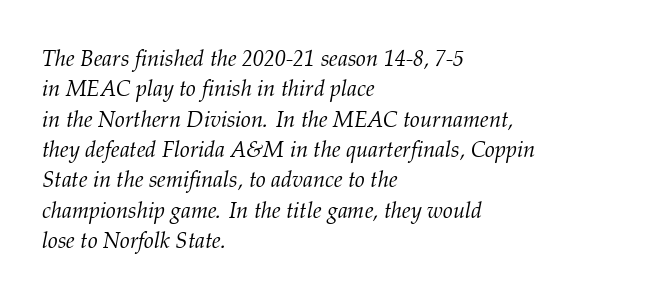
{"italic": "yes", "lean": "right", "slant_degrees": 12, "bold": "no", "underline": "no", "align": "left", "line_spacing": "normal", "line_spacing_ratio": 1.38, "letter_spacing": "normal", "letter_spacing_em": 0.0, "glyph_px": 22}
